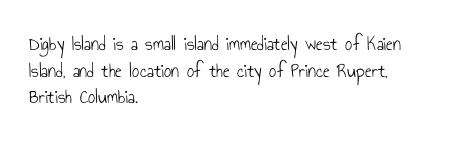
Q: Is the text bold? A: No.
Q: Is the text italic (slanted)? A: No, it is upright.
Q: Is the text underlined? A: No.
Q: How is the paragraph aligned? A: Left-aligned.
Q: Is the spacing between letters normal or unusually wide? A: Normal.
Q: Is the spacing between lines tight, normal or loose? A: Normal.
